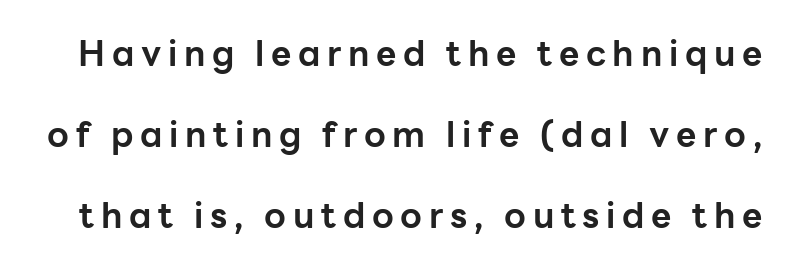
{"serif": "no", "italic": "no", "bold": "yes", "weight": "bold", "width": "normal", "stroke_contrast": "low", "x_height": "medium", "monospaced": "no", "underline": "no", "line_spacing": "loose", "line_spacing_ratio": 2.31, "glyph_px": 35}
